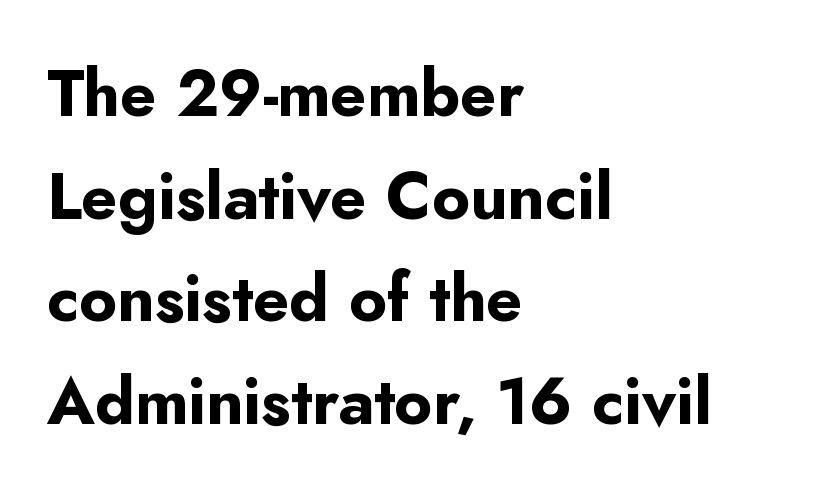
Baseline-to-baseline distance is the conventional proportion of letter height. Typeset ragged right — the left edge is the straight one. Is this a fixed-width face? No — the glyphs have proportional, varying widths. A roman cut, with each character standing at attention.
